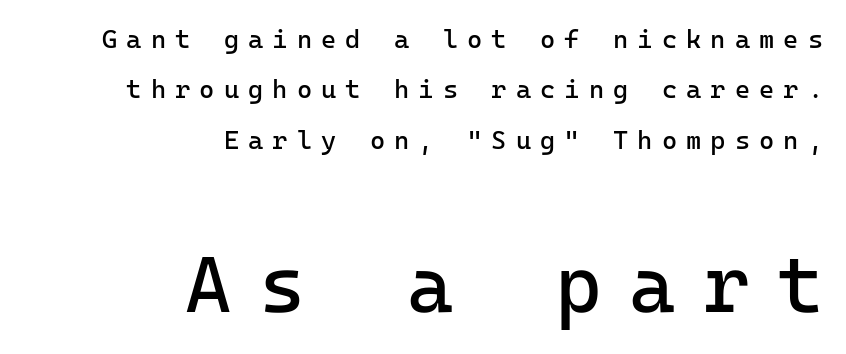
{"serif": "no", "italic": "no", "bold": "no", "weight": "regular", "width": "normal", "stroke_contrast": "low", "x_height": "medium", "underline": "no", "align": "right", "line_spacing": "loose", "line_spacing_ratio": 1.94, "letter_spacing": "wide", "letter_spacing_em": 0.35, "larger_block": "second", "size_ratio": 3.04, "glyph_px": 79}
